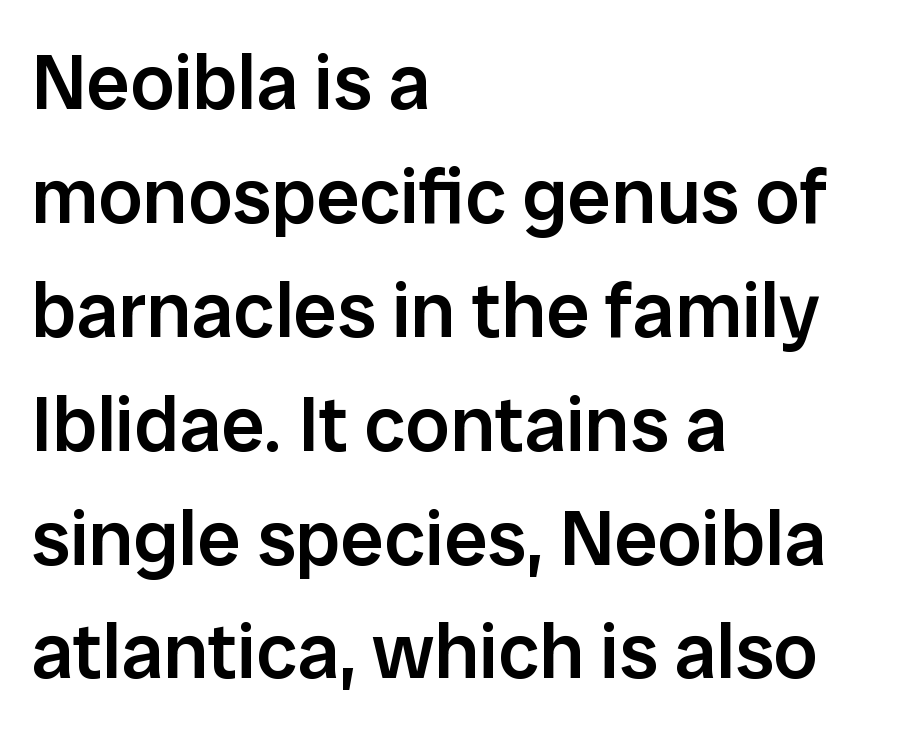
No word sits above an underline. The ragged edge is on the right, which tells us the setting is flush left. Regarding serifs, this sample does without them. Do the characters align in a grid? No, the font is proportional.
